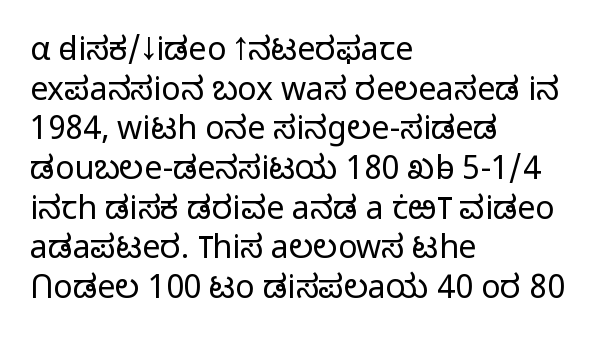
{"serif": "no", "italic": "no", "bold": "no", "weight": "light", "width": "normal", "stroke_contrast": "low", "x_height": "medium", "monospaced": "no", "underline": "no", "align": "left", "line_spacing_ratio": 1.24, "letter_spacing": "normal", "letter_spacing_em": 0.0, "glyph_px": 32}
